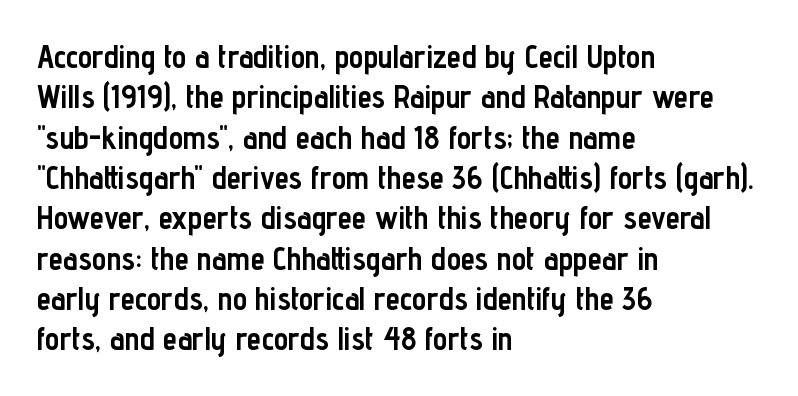
{"serif": "no", "italic": "no", "bold": "yes", "weight": "semibold", "width": "condensed", "stroke_contrast": "low", "x_height": "medium", "monospaced": "no", "underline": "no", "align": "left", "line_spacing": "normal", "line_spacing_ratio": 1.26, "letter_spacing": "normal", "letter_spacing_em": 0.0, "glyph_px": 32}
